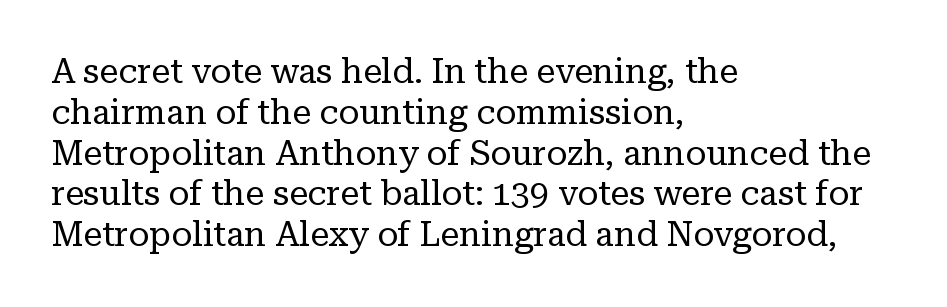
{"serif": "yes", "italic": "no", "bold": "no", "weight": "regular", "width": "normal", "stroke_contrast": "low", "x_height": "medium", "monospaced": "no", "underline": "no", "align": "left", "line_spacing_ratio": 1.2, "letter_spacing": "normal", "letter_spacing_em": 0.0, "glyph_px": 34}
